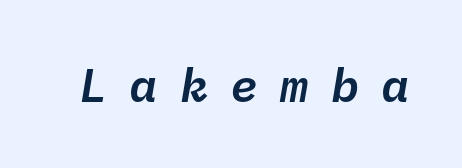
{"italic": "yes", "lean": "right", "slant_degrees": 10, "width": "normal", "stroke_contrast": "low", "x_height": "medium", "monospaced": "yes", "underline": "no", "letter_spacing": "wide", "letter_spacing_em": 0.47, "glyph_px": 47}
